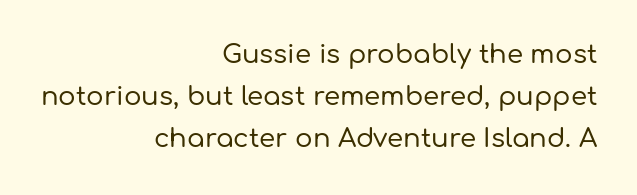
The image shows 26 px text type, upright; set right-aligned, normal line spacing (1.62x), normal letter spacing, not underlined.
